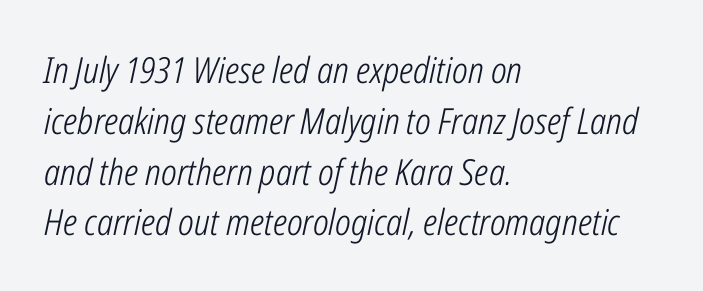
{"italic": "yes", "lean": "right", "slant_degrees": 12, "bold": "no", "weight": "light", "width": "condensed", "stroke_contrast": "low", "x_height": "medium", "monospaced": "no", "underline": "no", "align": "left", "line_spacing": "normal", "line_spacing_ratio": 1.41, "letter_spacing": "normal", "letter_spacing_em": 0.0, "glyph_px": 36}
